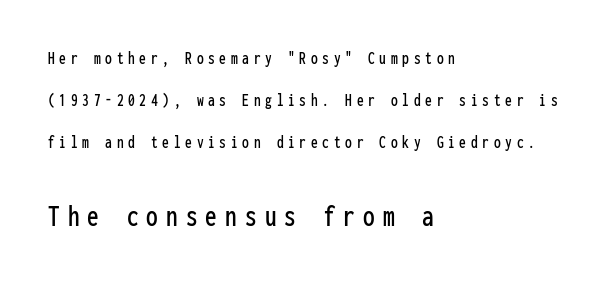
Q: Is the text italic (slanted)? A: No, it is upright.
Q: Is the typeface a serif or a sans-serif typeface? A: Sans-serif.
Q: Is the text underlined? A: No.
Q: How is the paragraph aligned? A: Left-aligned.
Q: Is the spacing between letters normal or unusually wide? A: Unusually wide.
Q: Is the spacing between lines tight, normal or loose? A: Loose.
Q: Which block of text is set in a larger size, the first (top) or the second (bottom)? A: The second (bottom) one.
Q: Width (condensed, normal, or wide)? A: Condensed.
Q: Stroke contrast? A: Low.
Q: x-height? A: Medium.
Q: Monospaced? A: Yes.
